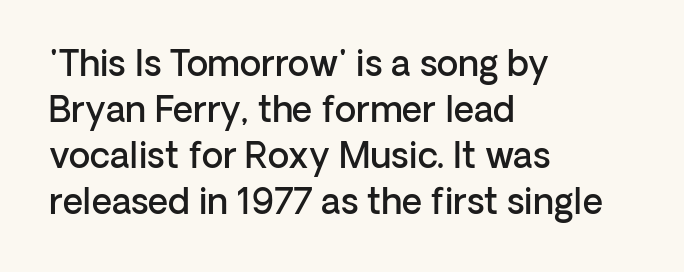
Q: Is the text bold? A: Semi-bold.
Q: Is the text italic (slanted)? A: No, it is upright.
Q: Is the typeface a serif or a sans-serif typeface? A: Sans-serif.
Q: Is the text underlined? A: No.
Q: How is the paragraph aligned? A: Left-aligned.
Q: Is the spacing between letters normal or unusually wide? A: Normal.
Q: Is the spacing between lines tight, normal or loose? A: Normal.
Q: Width (condensed, normal, or wide)? A: Normal.
Q: Stroke contrast? A: Low.
Q: x-height? A: Medium.
Q: Monospaced? A: No.
